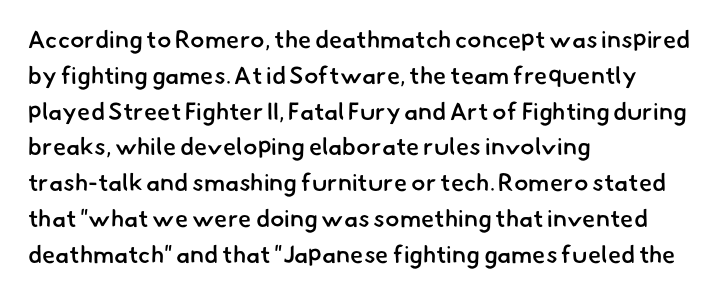
The image shows 24 px text type; set left-aligned, normal line spacing (1.49x), normal letter spacing, not underlined.
